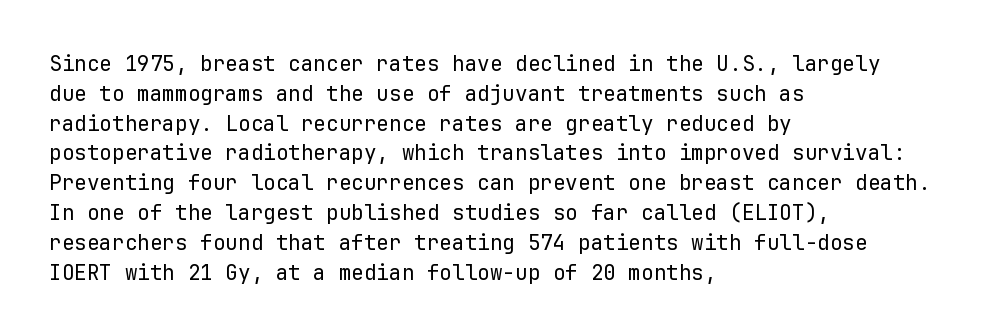
Quick note: interline space is typical. Nothing unusual about the tracking: characters are spaced as the font intends. Unmarked baselines from the first word to the last. No italicization has been applied; the sample stays upright.
